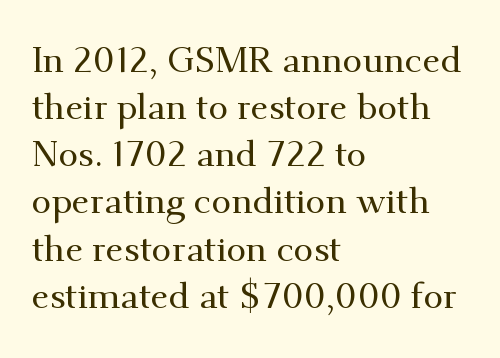
Q: Is the text italic (slanted)? A: No, it is upright.
Q: Is the typeface a serif or a sans-serif typeface? A: Serif.
Q: Is the text underlined? A: No.
Q: How is the paragraph aligned? A: Left-aligned.
Q: Is the spacing between letters normal or unusually wide? A: Normal.
Q: Is the spacing between lines tight, normal or loose? A: Normal.
Q: Width (condensed, normal, or wide)? A: Normal.
Q: Stroke contrast? A: Medium.
Q: x-height? A: Small.
Q: Monospaced? A: No.
